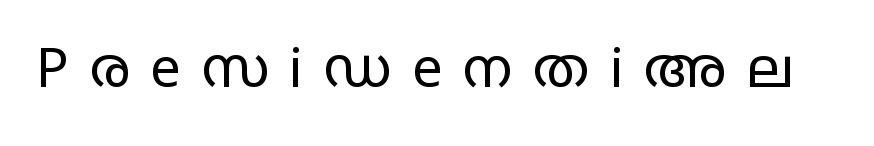
This sample uses an upright cut, with every glyph sitting square on the baseline. Character widths vary here, with narrow letters taking less room than wide ones. There is plenty of visible air inserted between adjacent glyphs. Typographically, this falls in the sans-serif category.
